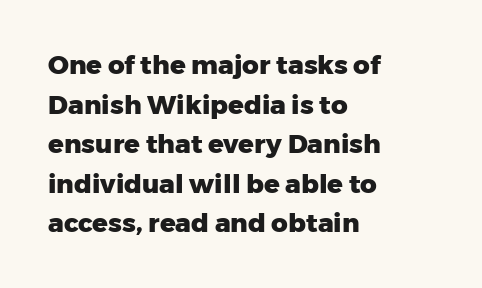
Line spacing here is normal. Words float on clear page, feet unadorned. Each glyph is drawn with heavy, bold strokes. There is no visible air inserted between adjacent glyphs. These lines are set flush left with a ragged right edge. This is roman type, the default non-slanted kind.
